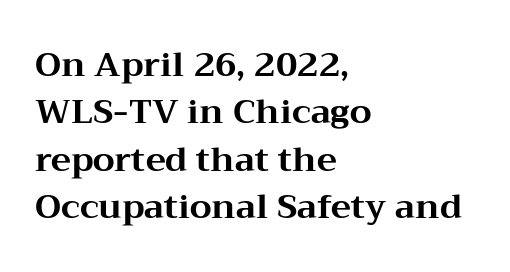
The image shows 34 px bold, wide serif type, upright; set left-aligned, normal line spacing (1.39x), normal letter spacing, not underlined; medium stroke contrast and a medium x-height.
